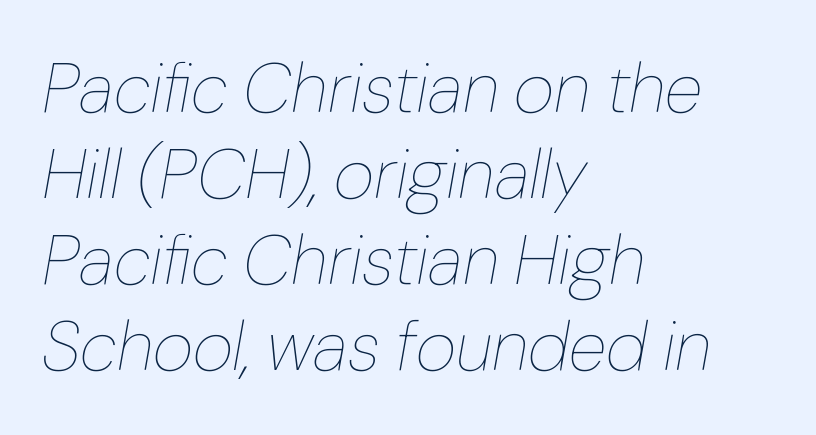
Q: Is the text bold? A: No.
Q: Is the text italic (slanted)? A: Yes, it leans right by about 10 degrees.
Q: Is the text underlined? A: No.
Q: How is the paragraph aligned? A: Left-aligned.
Q: Is the spacing between letters normal or unusually wide? A: Normal.
Q: Width (condensed, normal, or wide)? A: Normal.
Q: Stroke contrast? A: Low.
Q: x-height? A: Medium.
Q: Monospaced? A: No.
